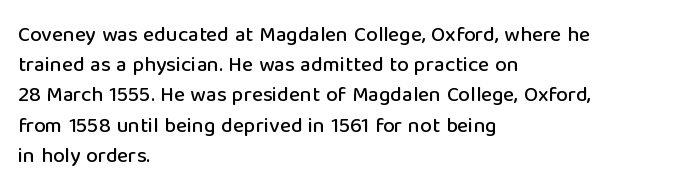
The image shows 21 px text type, upright; set left-aligned, normal line spacing (1.44x), normal letter spacing, not underlined.
